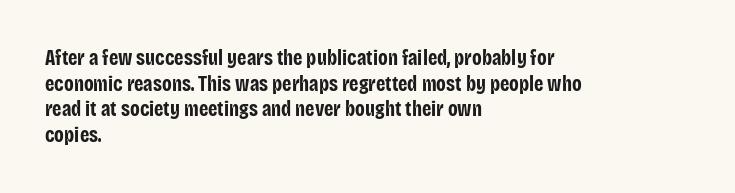
Is there any slant? The stems are plumb. The zone under the glyphs is completely vacant. Caption: bold face, heavy strokes. Each word holds together tightly as a unit, with standard inter-letter gaps. Does the copy run flush right? No — it runs flush left.
